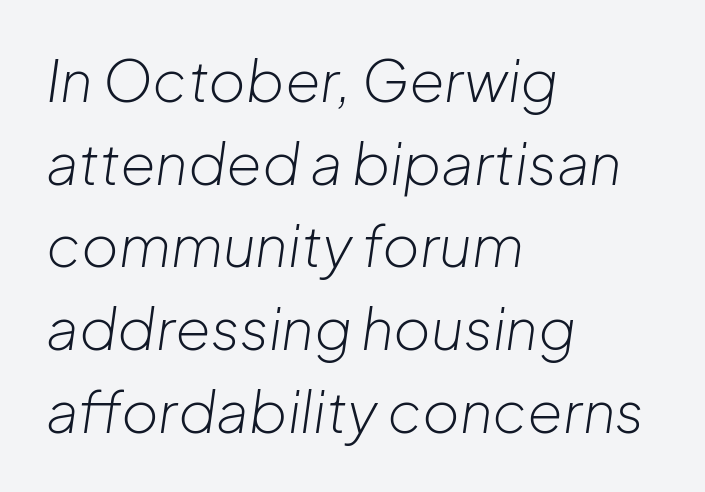
Is there much room between lines? A standard amount, neither cramped nor airy. The tracking reads as untouched default to a designer's eye. These lines are rendered in a variable-pitch font. Where is the straight margin? On the left. Is the type heavy? It reads as light-to-regular instead.
